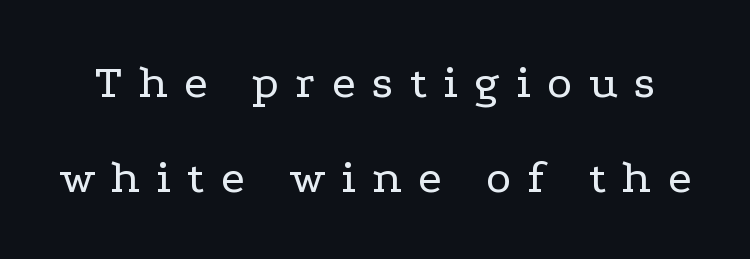
A clean baseline with only descenders dipping below it. This block would shrink considerably if given ordinary leading; it's expanded now. Each stroke keeps to a modest, everyday thickness or less. Examine the stroke ends and you'll spot serifs. Looks like regular typesetting: each glyph gets only the width it needs.
